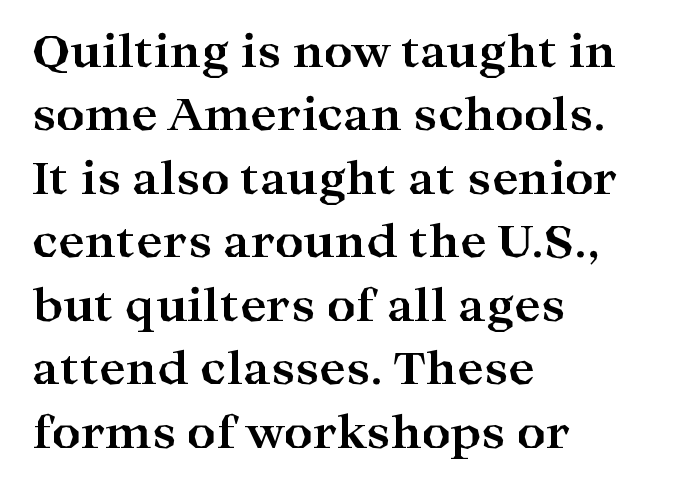
The paragraph shown leans on its left margin. Here the designer chose a conventional face with non-uniform glyph widths. Honestly, the letter spacing is just normal — you wouldn't notice it. Rows of type keep a routine distance in the vertical direction. Bold? Absolutely — the strokes are thick and heavy.
